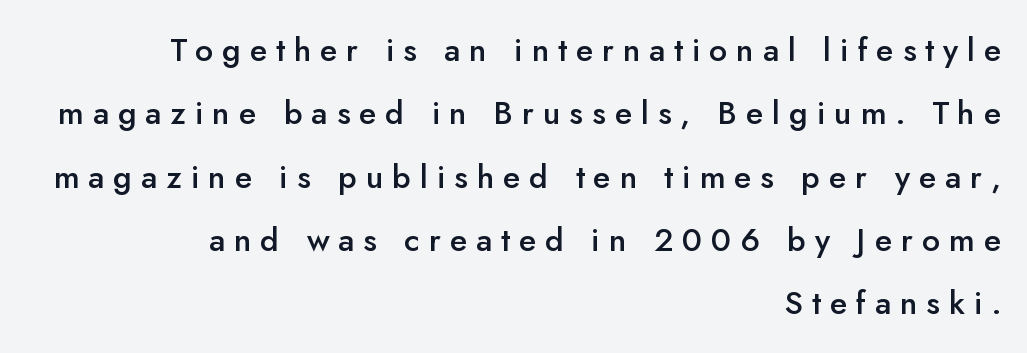
The image shows 32 px semibold sans-serif type, upright; set right-aligned, loose line spacing (1.98x), unusually wide letter spacing (+0.28 em), not underlined; low stroke contrast and a small x-height.
